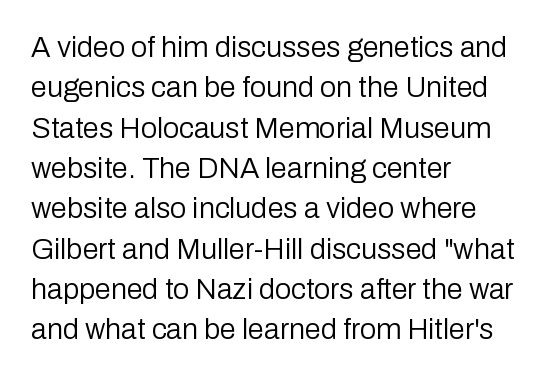
The type is set solid horizontally, with unmodified tracking. The axis of the letterforms is exactly vertical. The letters advance in unequal steps, a hallmark of proportional type. Stroke thickness stays within the range of a standard reading face or lighter. Quick note: interline space is typical.
